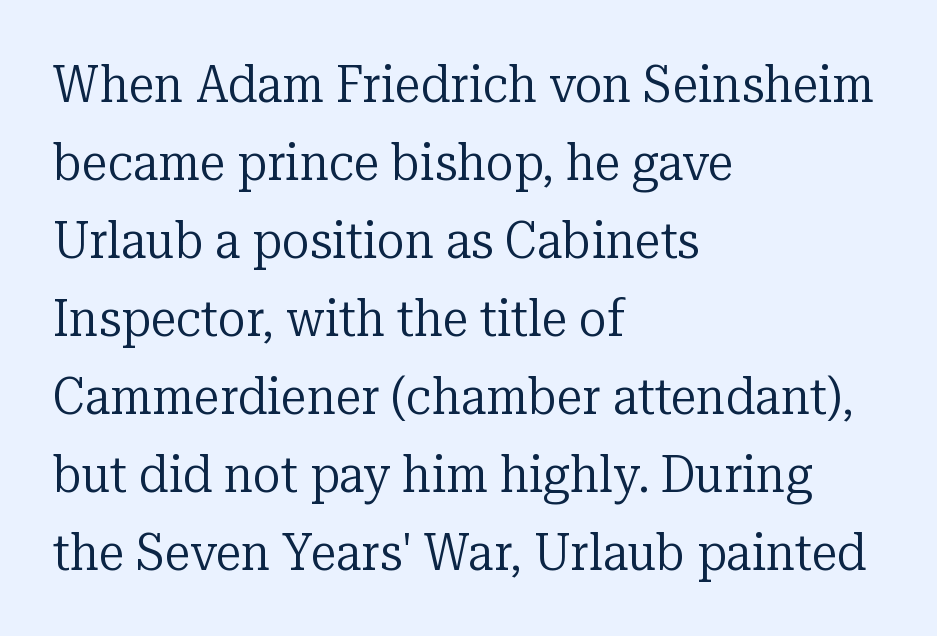
{"serif": "yes", "italic": "no", "bold": "no", "weight": "regular", "width": "normal", "stroke_contrast": "low", "x_height": "medium", "monospaced": "no", "underline": "no", "align": "left", "line_spacing": "normal", "line_spacing_ratio": 1.5, "letter_spacing": "normal", "letter_spacing_em": 0.0, "glyph_px": 52}
